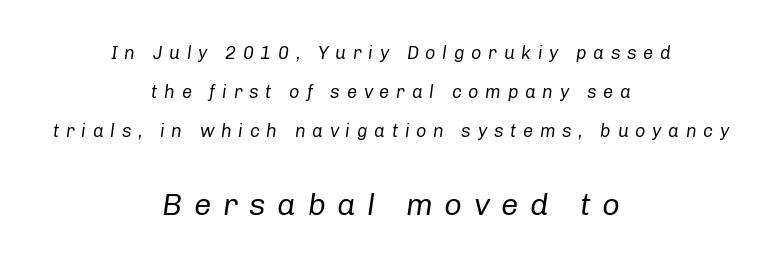
The image shows 31 px regular-weight type, italic (leaning right); set centered, loose line spacing (2.18x), unusually wide letter spacing (+0.37 em), not underlined; the second (bottom) block is 1.72x larger; low stroke contrast and a medium x-height.
